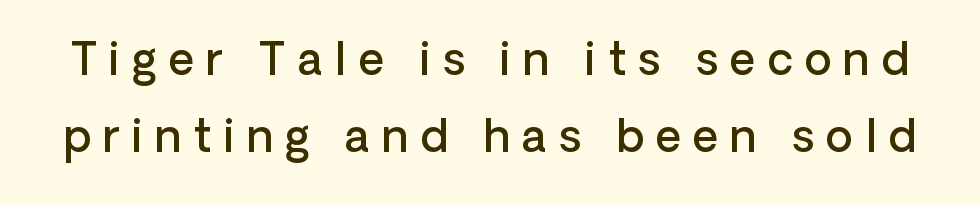
Typographically, this falls in the sans-serif category. Every character sits straight up, as roman type does. Set as a demibold, roughly 600 on the weight scale. These lines have a slow, spaced-out rhythm from letter to letter. Looks like regular typesetting: each glyph gets only the width it needs.
